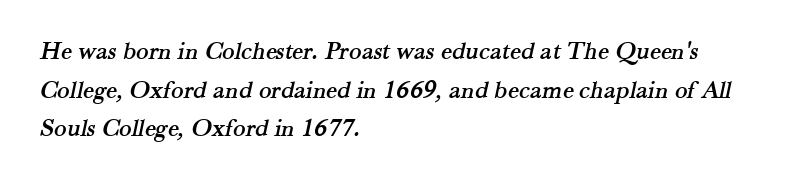
{"underline": "no", "align": "left", "line_spacing": "normal", "line_spacing_ratio": 1.49, "letter_spacing": "normal", "letter_spacing_em": 0.0, "glyph_px": 26}
